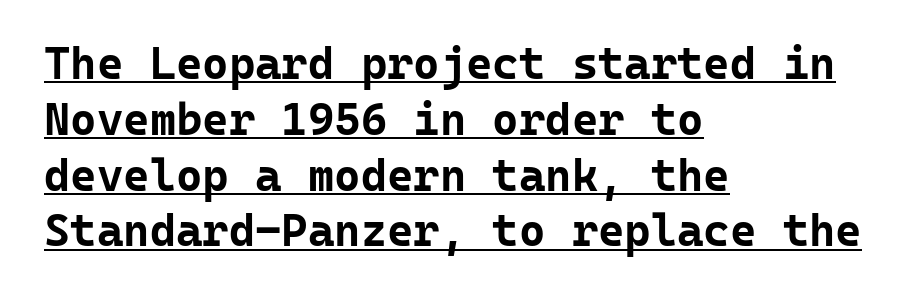
{"serif": "no", "italic": "no", "bold": "yes", "weight": "bold", "width": "normal", "stroke_contrast": "low", "x_height": "medium", "monospaced": "yes", "underline": "yes", "align": "left", "line_spacing_ratio": 1.24, "letter_spacing": "normal", "letter_spacing_em": 0.0, "glyph_px": 45}
